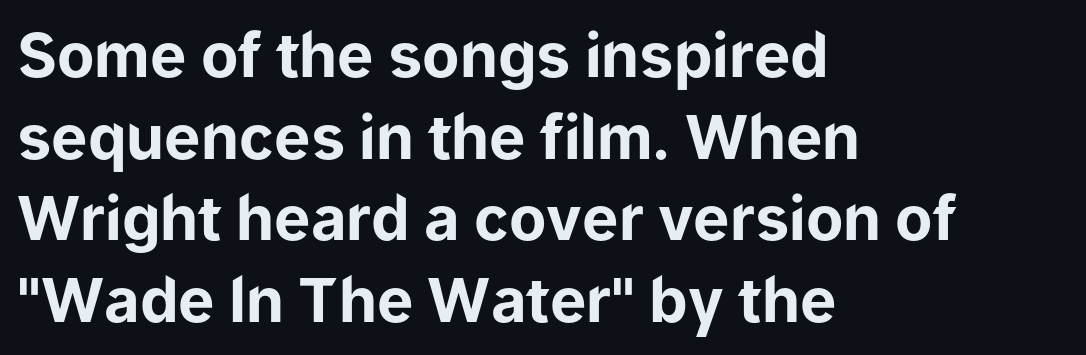
Q: Is the text bold? A: Yes.
Q: Is the text italic (slanted)? A: No, it is upright.
Q: Is the typeface a serif or a sans-serif typeface? A: Sans-serif.
Q: Is the text underlined? A: No.
Q: How is the paragraph aligned? A: Left-aligned.
Q: Is the spacing between letters normal or unusually wide? A: Normal.
Q: Is the spacing between lines tight, normal or loose? A: Normal.
Q: Width (condensed, normal, or wide)? A: Normal.
Q: Stroke contrast? A: Low.
Q: x-height? A: Medium.
Q: Monospaced? A: No.
